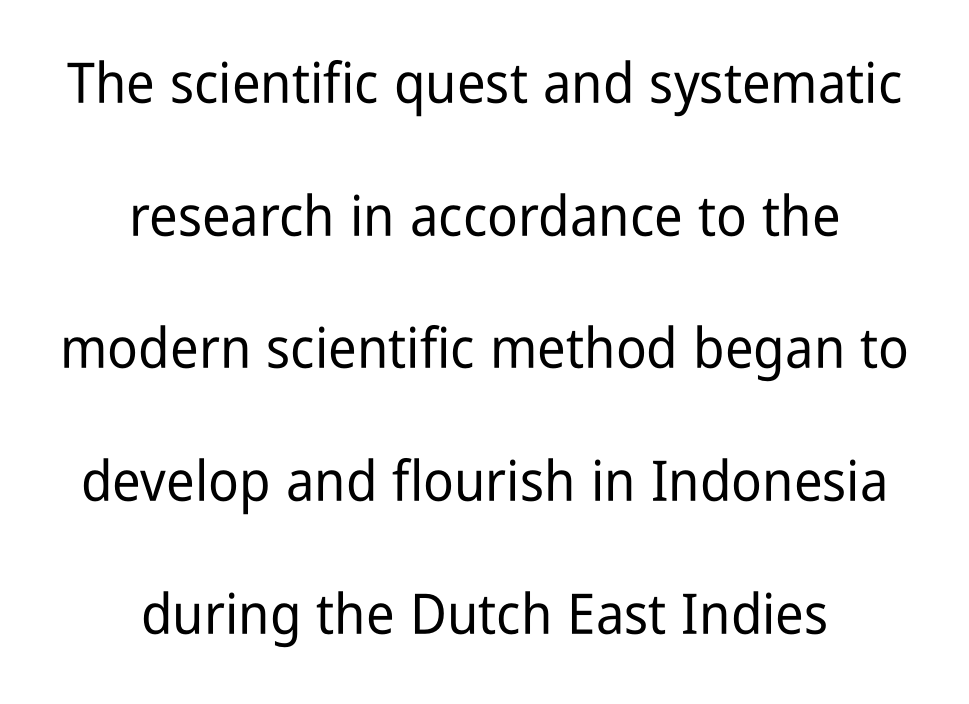
The image shows 56 px condensed sans-serif type, upright; set centered, loose line spacing (2.37x), normal letter spacing, not underlined; low stroke contrast and a medium x-height.
